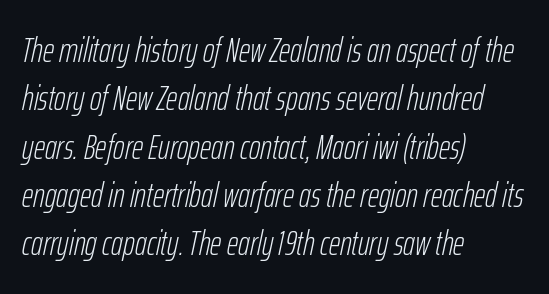
{"italic": "yes", "lean": "right", "slant_degrees": 12, "bold": "no", "weight": "light", "width": "condensed", "stroke_contrast": "low", "x_height": "medium", "monospaced": "no", "underline": "no", "align": "left", "line_spacing": "normal", "line_spacing_ratio": 1.38, "letter_spacing": "normal", "letter_spacing_em": 0.0, "glyph_px": 35}
